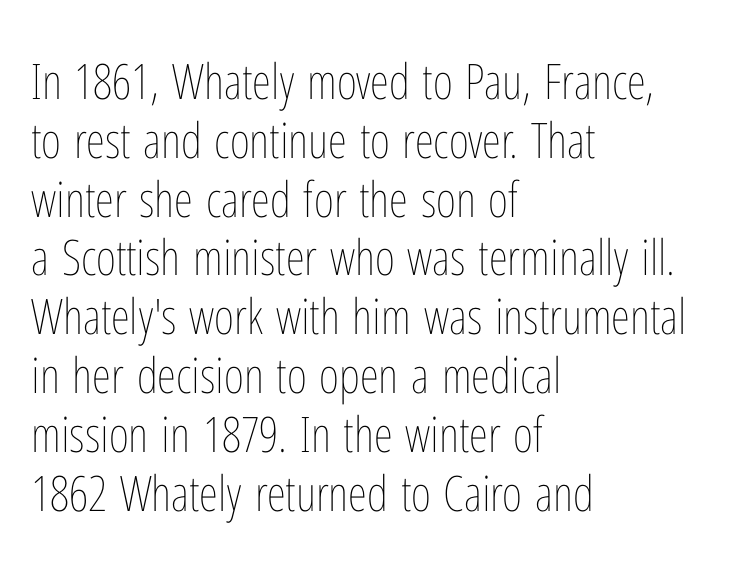
{"italic": "no", "bold": "no", "weight": "thin", "width": "condensed", "stroke_contrast": "low", "x_height": "medium", "monospaced": "no", "underline": "no", "align": "left", "line_spacing_ratio": 1.2, "letter_spacing": "normal", "letter_spacing_em": 0.0, "glyph_px": 49}
